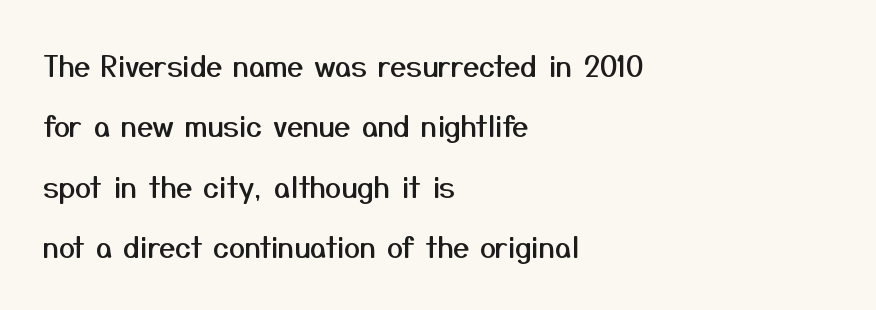
{"serif": "no", "italic": "no", "width": "normal", "stroke_contrast": "medium", "x_height": "medium", "monospaced": "no", "underline": "no", "align": "left", "line_spacing": "loose", "line_spacing_ratio": 2.08, "letter_spacing": "normal", "letter_spacing_em": 0.0, "glyph_px": 29}
